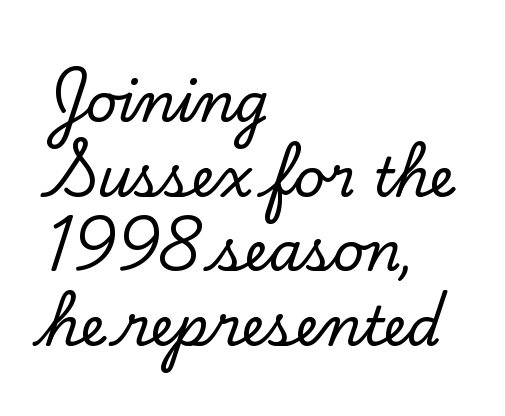
Q: Is the text italic (slanted)? A: Yes.
Q: Is the typeface a serif or a sans-serif typeface? A: Serif.
Q: Is the text underlined? A: No.
Q: How is the paragraph aligned? A: Left-aligned.
Q: Is the spacing between letters normal or unusually wide? A: Normal.
Q: Is the spacing between lines tight, normal or loose? A: Normal.
Q: Width (condensed, normal, or wide)? A: Normal.
Q: Stroke contrast? A: Low.
Q: x-height? A: Small.
Q: Monospaced? A: No.
